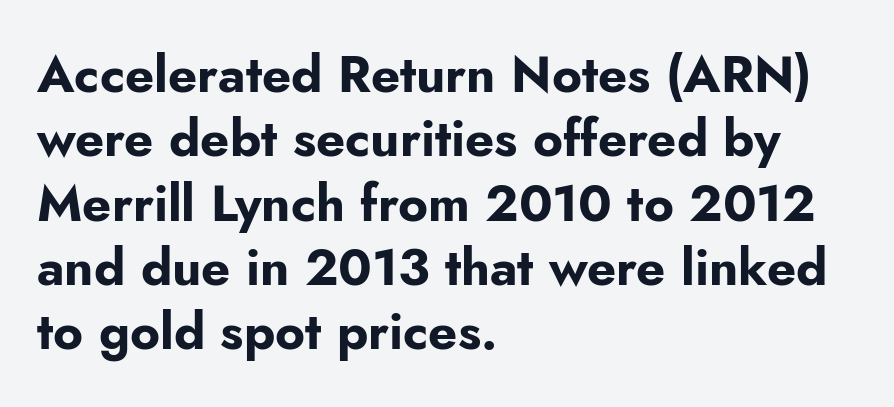
Alignment: flush left. Proportional: the letters do not fall into vertical columns. Has an underline been added? It has not. The tracking reads as untouched default to a designer's eye.
